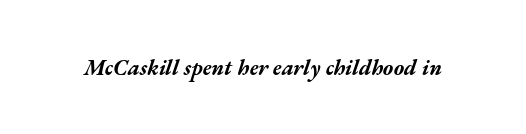
Q: Is the text bold? A: Yes.
Q: Is the text italic (slanted)? A: Yes, it leans right by about 17 degrees.
Q: Is the text underlined? A: No.
Q: Is the spacing between letters normal or unusually wide? A: Normal.
